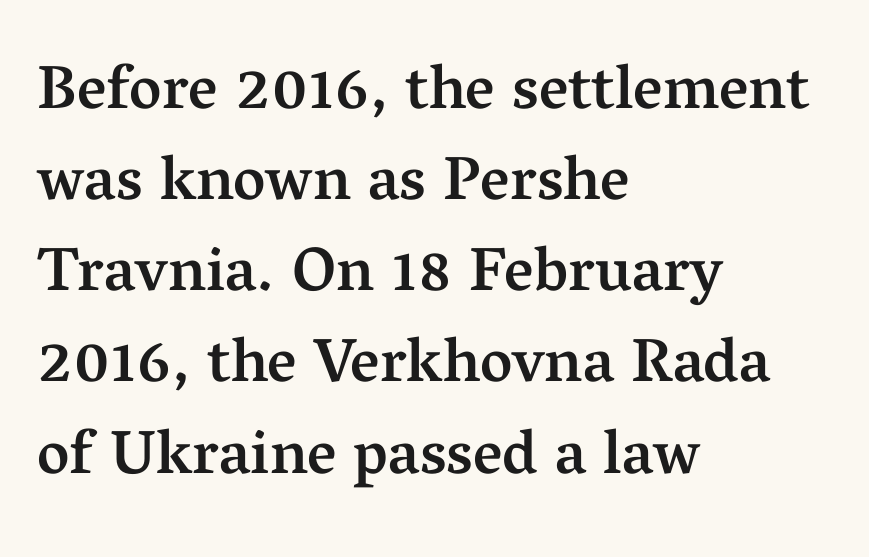
The image shows 62 px semibold serif type, upright; set left-aligned, normal line spacing (1.47x), normal letter spacing, not underlined; medium stroke contrast and a medium x-height.
